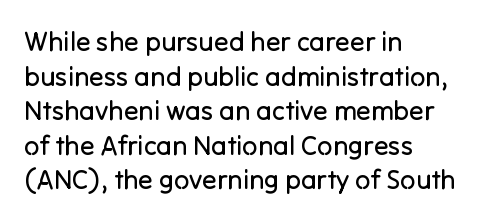
{"italic": "no", "bold": "no", "underline": "no", "align": "left", "line_spacing": "normal", "line_spacing_ratio": 1.28, "letter_spacing": "normal", "letter_spacing_em": 0.0, "glyph_px": 27}
